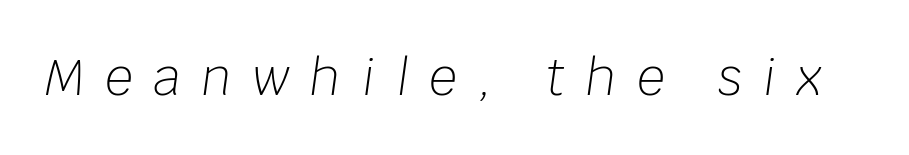
The gaps between neighbouring characters are conspicuously large. The whole block is typeset with a tilt. These glyphs show unthickened strokes, regular width or finer. Note the varied advance widths — an 'i' is clearly narrower than an 'm'.
